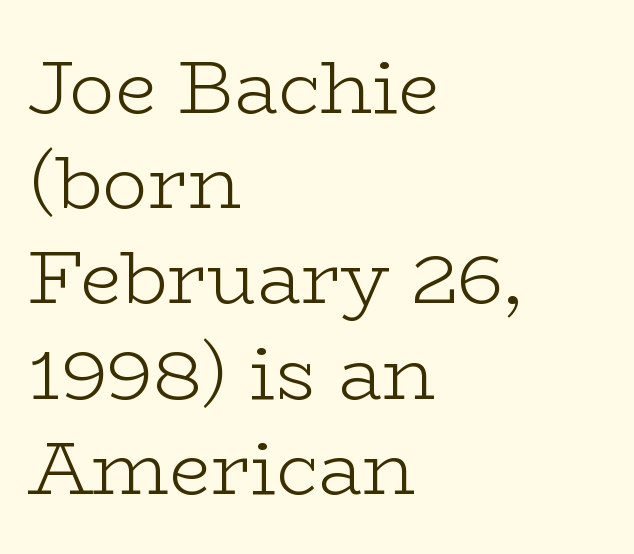
You can tell from the footed stems that serif type was used. The passage shown stacks its lines at a standard gap. Descenders are the only things crossing below the line. Spacing verdict: proportional, widths tailored to each character. The typography opts for an upright posture over an oblique one.
